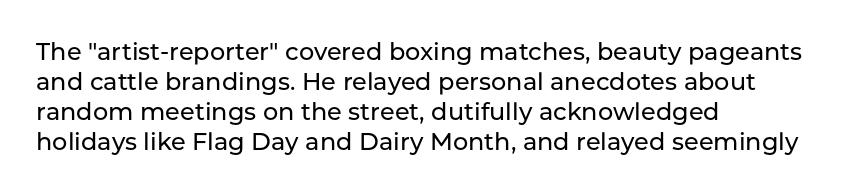
Q: Is the text italic (slanted)? A: No, it is upright.
Q: Is the text underlined? A: No.
Q: How is the paragraph aligned? A: Left-aligned.
Q: Is the spacing between letters normal or unusually wide? A: Normal.
Q: Is the spacing between lines tight, normal or loose? A: Normal.
